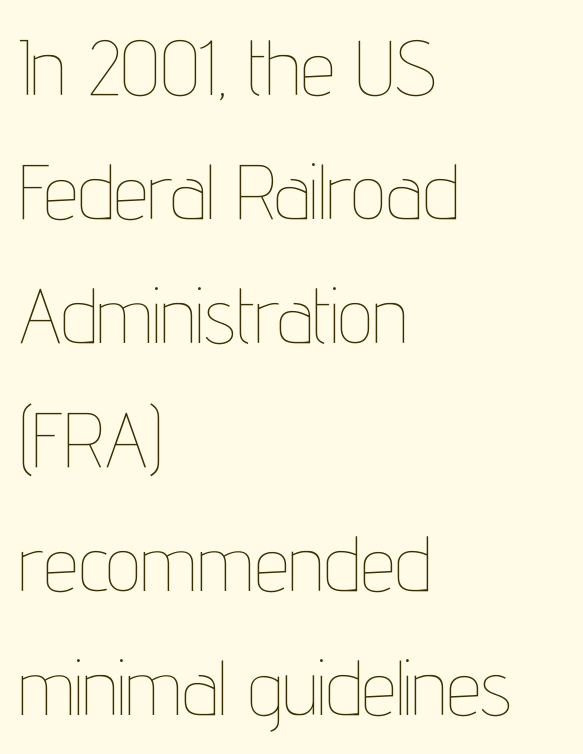
The horizontal fit of the characters is conventional and even. How would I describe the line gaps? Plain and ordinary. The face used here is proportionally spaced, like ordinary book or web type. Italic: no, the glyphs are upright roman. Check the space under the baseline: it is left empty. Stem width sits at or under what a default text font uses.
